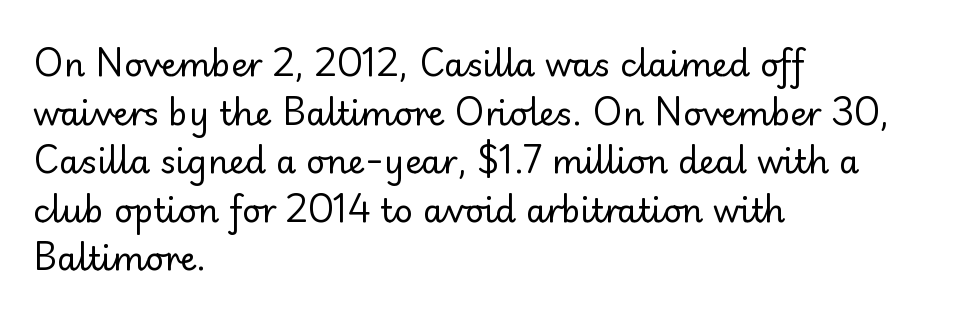
The space between consecutive lines is moderate. Proportional: the letters do not fall into vertical columns. Nobody touched the tracking dial on this one. The lettering holds an erect, upright posture throughout.
